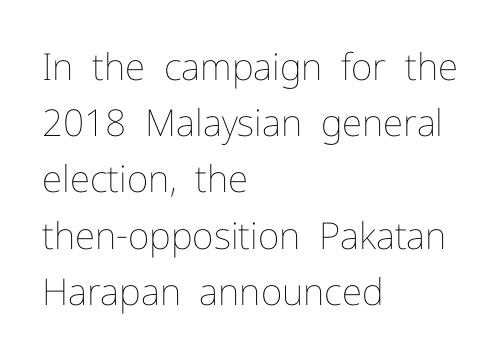
Q: Is the text bold? A: No.
Q: Is the text italic (slanted)? A: No, it is upright.
Q: Is the text underlined? A: No.
Q: How is the paragraph aligned? A: Left-aligned.
Q: Is the spacing between letters normal or unusually wide? A: Normal.
Q: Is the spacing between lines tight, normal or loose? A: Normal.
Q: Width (condensed, normal, or wide)? A: Normal.
Q: Stroke contrast? A: Low.
Q: x-height? A: Medium.
Q: Monospaced? A: No.
